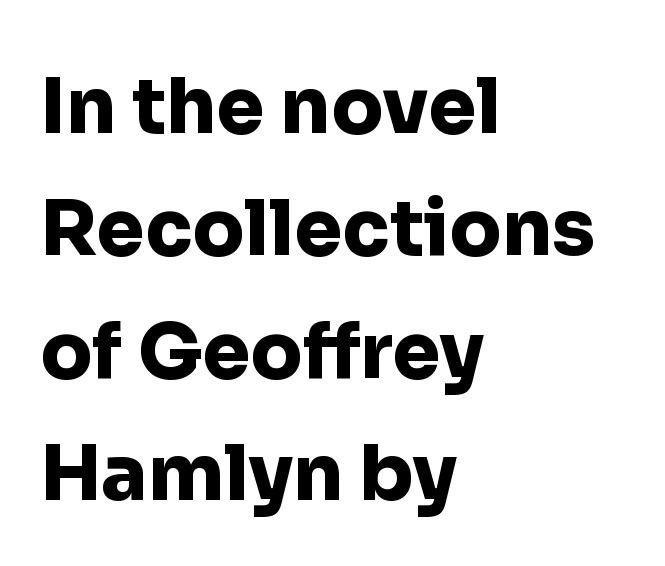
{"serif": "no", "italic": "no", "bold": "yes", "weight": "heavy", "width": "normal", "stroke_contrast": "low", "x_height": "medium", "monospaced": "no", "underline": "no", "align": "left", "line_spacing": "normal", "line_spacing_ratio": 1.59, "letter_spacing": "normal", "letter_spacing_em": 0.0, "glyph_px": 77}
